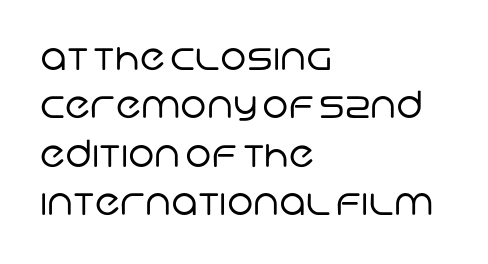
The image shows 37 px regular-weight sans-serif type; set left-aligned, normal line spacing (1.31x), normal letter spacing, not underlined; low stroke contrast and a large x-height.
